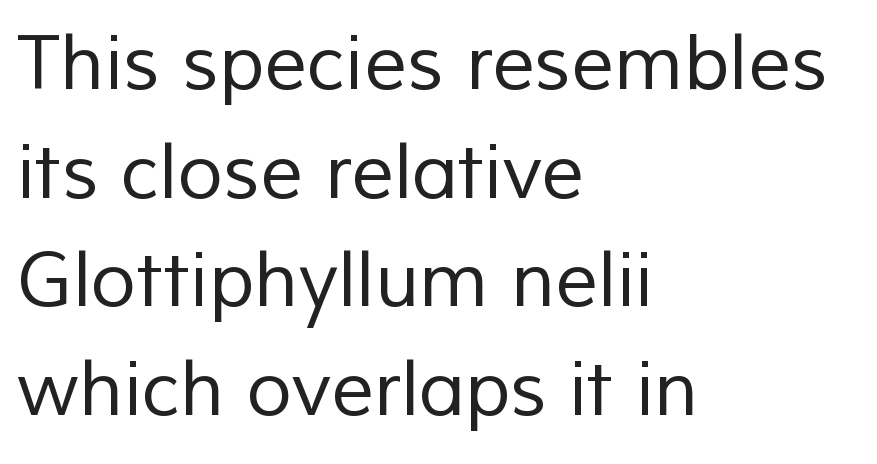
Q: Is the text bold? A: No.
Q: Is the typeface a serif or a sans-serif typeface? A: Sans-serif.
Q: Is the text underlined? A: No.
Q: How is the paragraph aligned? A: Left-aligned.
Q: Is the spacing between letters normal or unusually wide? A: Normal.
Q: Is the spacing between lines tight, normal or loose? A: Normal.
Q: Width (condensed, normal, or wide)? A: Normal.
Q: Stroke contrast? A: Low.
Q: x-height? A: Medium.
Q: Monospaced? A: No.
